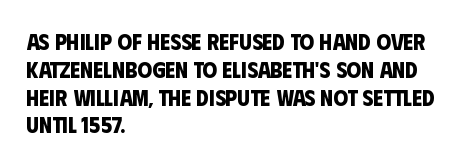
{"bold": "yes", "underline": "no", "align": "left", "line_spacing_ratio": 1.21, "letter_spacing": "normal", "letter_spacing_em": 0.0, "glyph_px": 23}
